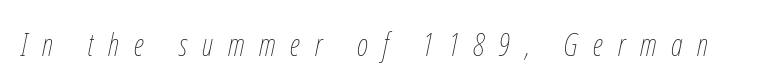
Q: Is the text bold? A: No.
Q: Is the text italic (slanted)? A: Yes, it leans right by about 12 degrees.
Q: Is the text underlined? A: No.
Q: Is the spacing between letters normal or unusually wide? A: Unusually wide.
Q: Width (condensed, normal, or wide)? A: Condensed.
Q: Stroke contrast? A: Low.
Q: x-height? A: Medium.
Q: Monospaced? A: No.
